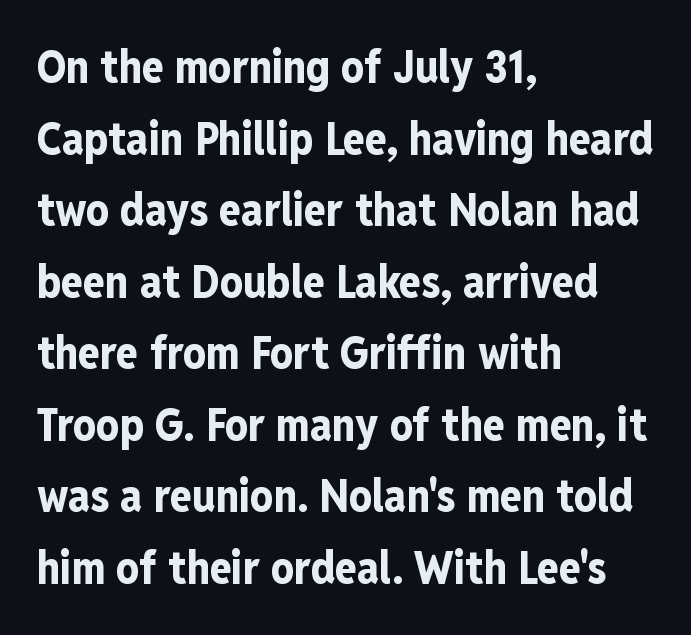
{"serif": "no", "italic": "no", "bold": "yes", "weight": "bold", "width": "condensed", "stroke_contrast": "low", "x_height": "medium", "monospaced": "no", "underline": "no", "align": "left", "line_spacing": "normal", "line_spacing_ratio": 1.59, "letter_spacing": "normal", "letter_spacing_em": 0.0, "glyph_px": 45}
